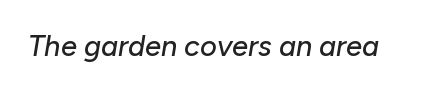
The glyphs look as if they've been sheared to an angle. Glance below the letters and you will spot only blank space. The face used here is proportionally spaced, like ordinary book or web type. The rendering keeps characters at their native spacing.
